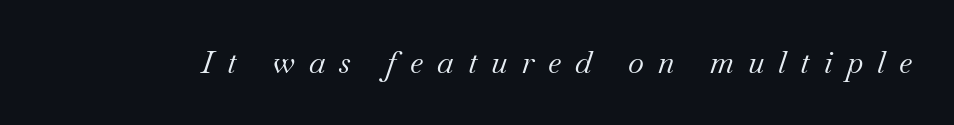
The image shows 31 px regular-weight serif type, italic (leaning right); set unusually wide letter spacing (+0.45 em), not underlined; medium stroke contrast and a small x-height.
